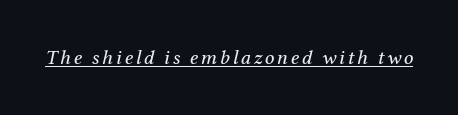
The image shows 21 px text type, italic (leaning right); set underlined.
